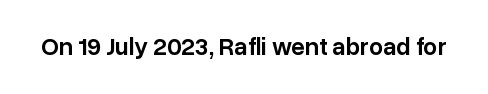
Q: Is the text bold? A: Semi-bold.
Q: Is the text italic (slanted)? A: No, it is upright.
Q: Is the text underlined? A: No.
Q: Is the spacing between letters normal or unusually wide? A: Normal.
